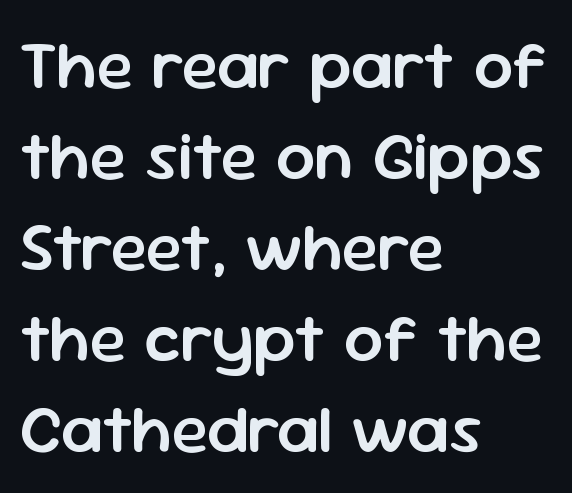
The image shows 69 px semibold sans-serif type, upright; set left-aligned, normal line spacing (1.32x), normal letter spacing, not underlined; low stroke contrast and a medium x-height.
